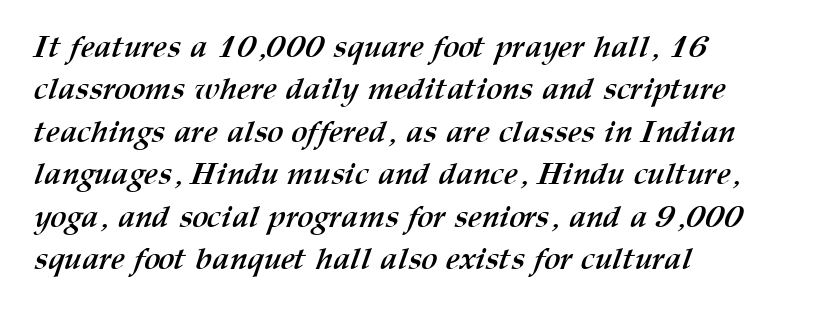
{"bold": "yes", "weight": "semibold", "width": "normal", "stroke_contrast": "medium", "x_height": "medium", "monospaced": "no", "underline": "no", "align": "left", "line_spacing": "normal", "line_spacing_ratio": 1.37, "letter_spacing": "normal", "letter_spacing_em": 0.0, "glyph_px": 31}
